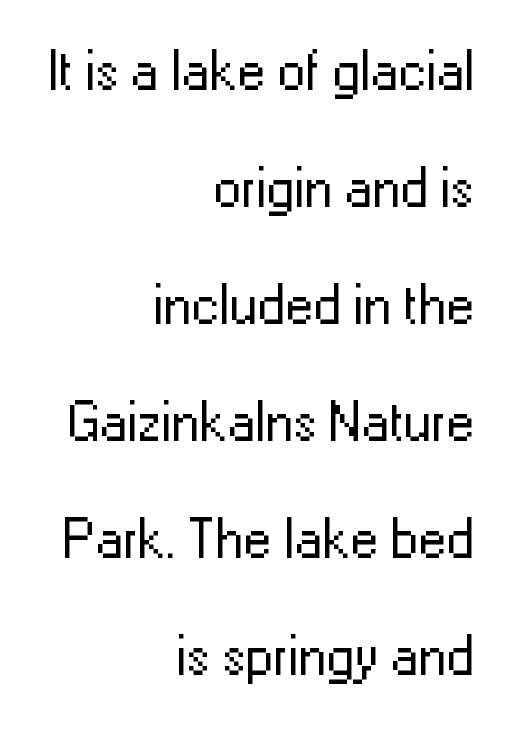
{"serif": "no", "italic": "no", "bold": "no", "weight": "regular", "width": "normal", "stroke_contrast": "low", "x_height": "medium", "monospaced": "no", "underline": "no", "align": "right", "line_spacing": "loose", "line_spacing_ratio": 2.09, "letter_spacing": "normal", "letter_spacing_em": 0.0, "glyph_px": 56}
